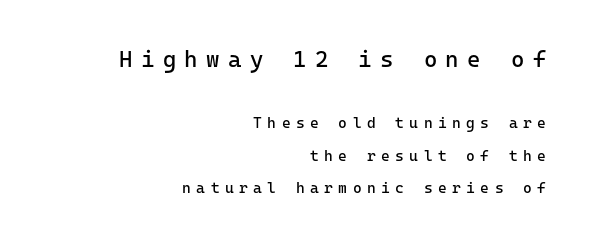
The image shows 23 px text type, upright; set right-aligned, loose line spacing (2.19x), unusually wide letter spacing (+0.36 em), not underlined; the first (top) block is 1.53x larger.
